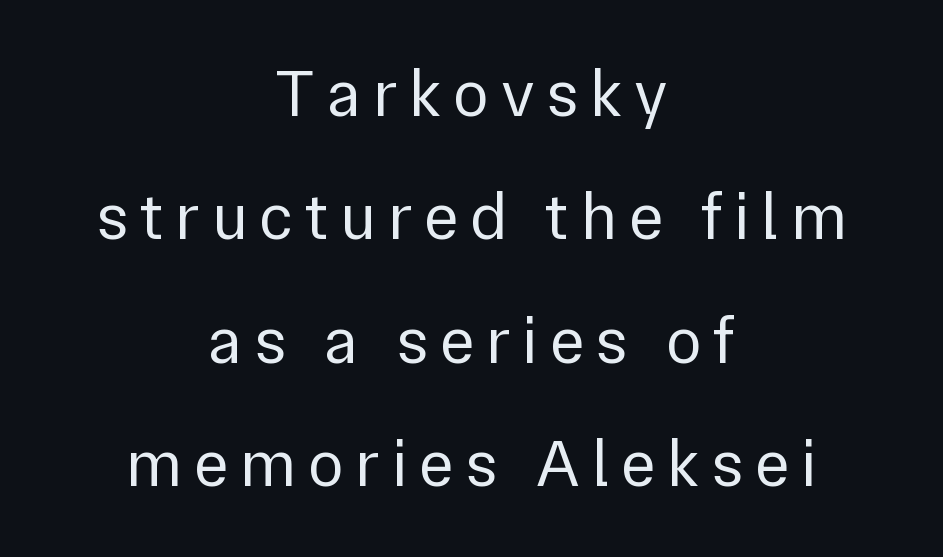
The image shows 67 px regular-weight sans-serif type, upright; set centered, line spacing 1.84x, not underlined; low stroke contrast and a medium x-height.
